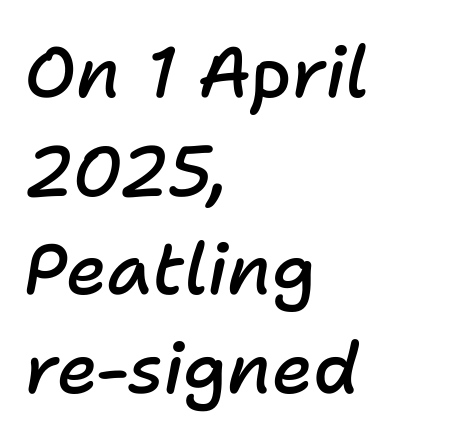
Q: Is the text bold? A: Semi-bold.
Q: Is the text italic (slanted)? A: Yes, it leans right by about 11 degrees.
Q: Is the text underlined? A: No.
Q: How is the paragraph aligned? A: Left-aligned.
Q: Is the spacing between letters normal or unusually wide? A: Normal.
Q: Is the spacing between lines tight, normal or loose? A: Normal.
Q: Width (condensed, normal, or wide)? A: Normal.
Q: Stroke contrast? A: Low.
Q: x-height? A: Medium.
Q: Monospaced? A: No.
